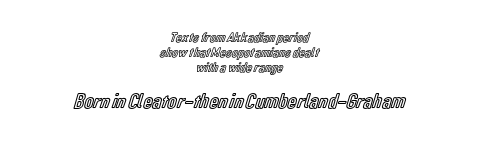
Q: Is the text italic (slanted)? A: Yes.
Q: Is the text underlined? A: No.
Q: How is the paragraph aligned? A: Centered.
Q: Is the spacing between letters normal or unusually wide? A: Normal.
Q: Is the spacing between lines tight, normal or loose? A: Tight.
Q: Which block of text is set in a larger size, the first (top) or the second (bottom)? A: The second (bottom) one.
